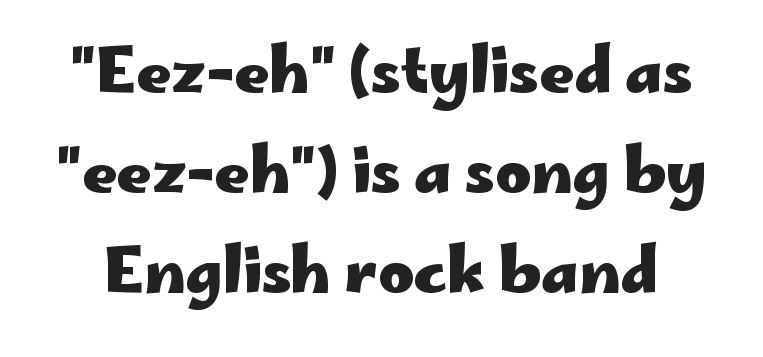
Here the glyphs are tracked normally, forming tight word shapes. Students, observe: this is what conventionally led text looks like. Decoration check: the copy has no underline. Here the designer chose a conventional face with non-uniform glyph widths. The font family rendered here belongs to the sans-serif group. Each glyph is drawn with heavy, bold strokes.
